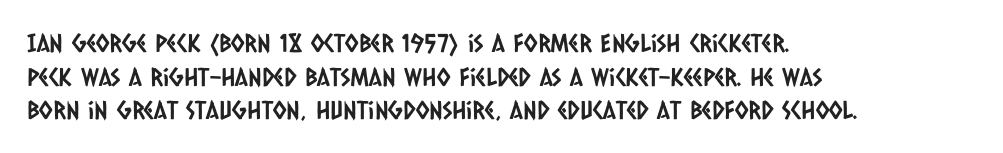
{"underline": "no", "align": "left", "line_spacing": "normal", "line_spacing_ratio": 1.35, "letter_spacing": "normal", "letter_spacing_em": 0.0, "glyph_px": 25}
